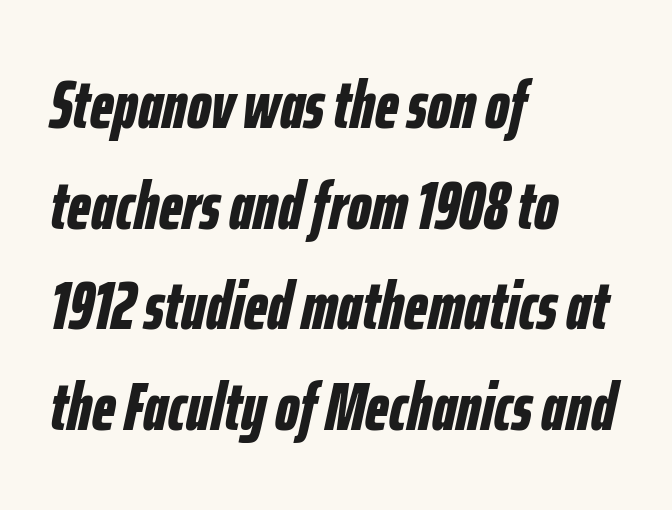
Q: Is the text bold? A: Yes.
Q: Is the text italic (slanted)? A: Yes, it leans right by about 12 degrees.
Q: Is the text underlined? A: No.
Q: How is the paragraph aligned? A: Left-aligned.
Q: Is the spacing between letters normal or unusually wide? A: Normal.
Q: Is the spacing between lines tight, normal or loose? A: Normal.
Q: Width (condensed, normal, or wide)? A: Condensed.
Q: Stroke contrast? A: Low.
Q: x-height? A: Medium.
Q: Monospaced? A: No.
